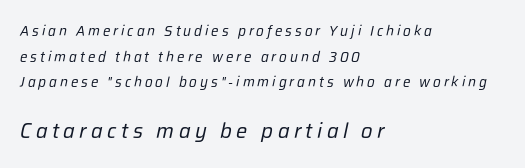
The image shows 21 px text type, italic (leaning right); set left-aligned, line spacing 1.83x, unusually wide letter spacing (+0.21 em), not underlined; the second (bottom) block is 1.5x larger.
